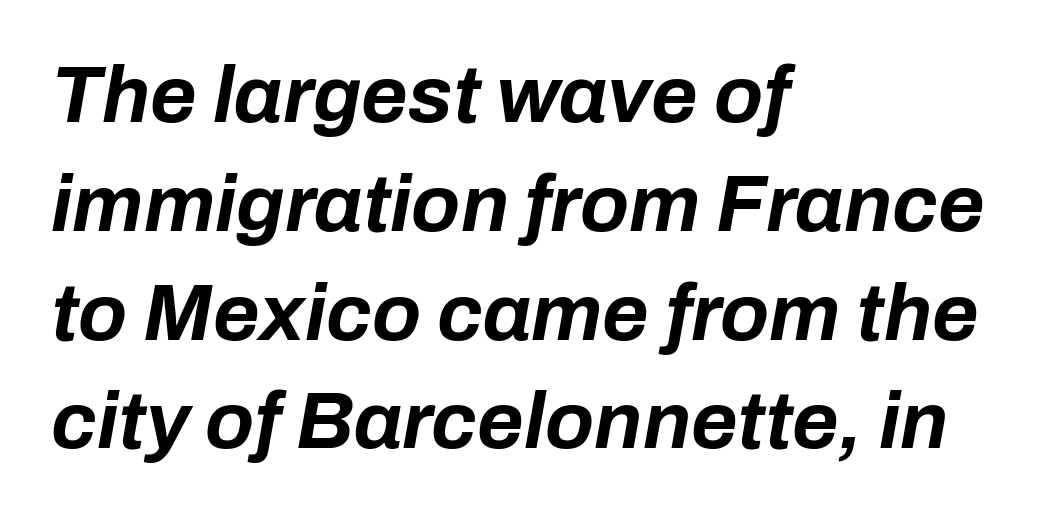
Q: Is the text bold? A: Yes.
Q: Is the text italic (slanted)? A: Yes, it leans right by about 10 degrees.
Q: Is the text underlined? A: No.
Q: How is the paragraph aligned? A: Left-aligned.
Q: Is the spacing between letters normal or unusually wide? A: Normal.
Q: Is the spacing between lines tight, normal or loose? A: Normal.
Q: Width (condensed, normal, or wide)? A: Normal.
Q: Stroke contrast? A: Low.
Q: x-height? A: Medium.
Q: Monospaced? A: No.
